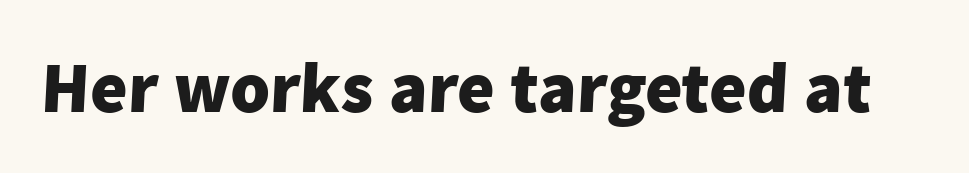
The typesetting leans heavy: a genuine bold. Is this a fixed-width face? No — the glyphs have proportional, varying widths. Descenders hang freely into open space. This sample uses a sans-serif face. The rendering keeps characters at their native spacing.
